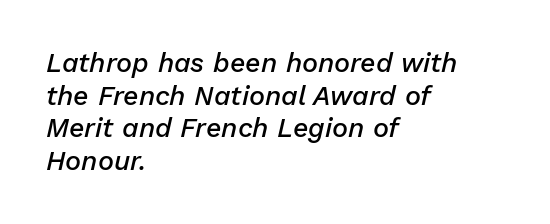
Notice how the stems are inclined rather than vertical — that's the hallmark of italics. In terms of letterspacing, this is plain default setting. This sample is left-justified, so line endings fall wherever the words run out. Letters rest on an invisible, unmarked baseline.
